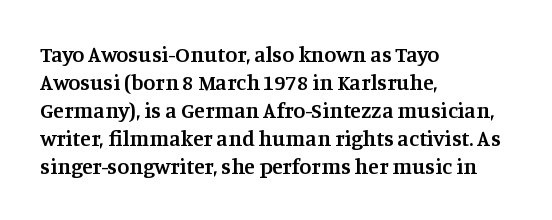
{"italic": "no", "bold": "semi", "underline": "no", "align": "left", "line_spacing": "normal", "line_spacing_ratio": 1.27, "letter_spacing": "normal", "letter_spacing_em": 0.0, "glyph_px": 22}
